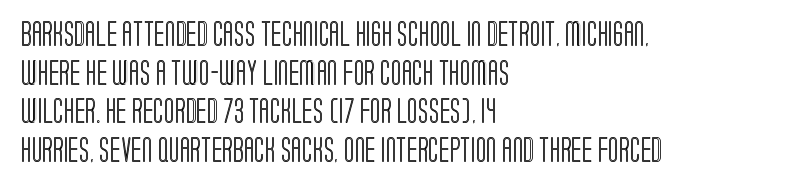
The image shows 25 px text type, upright; set left-aligned, normal line spacing (1.55x), normal letter spacing, not underlined.
